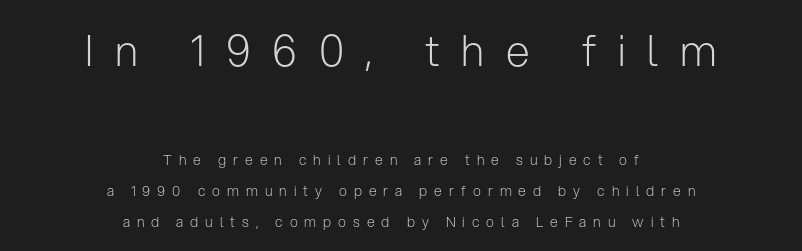
Q: Is the text bold? A: No.
Q: Is the text italic (slanted)? A: No, it is upright.
Q: Is the typeface a serif or a sans-serif typeface? A: Sans-serif.
Q: Is the text underlined? A: No.
Q: How is the paragraph aligned? A: Centered.
Q: Is the spacing between letters normal or unusually wide? A: Unusually wide.
Q: Is the spacing between lines tight, normal or loose? A: Loose.
Q: Which block of text is set in a larger size, the first (top) or the second (bottom)? A: The first (top) one.
Q: Width (condensed, normal, or wide)? A: Normal.
Q: Stroke contrast? A: Low.
Q: x-height? A: Medium.
Q: Monospaced? A: No.
